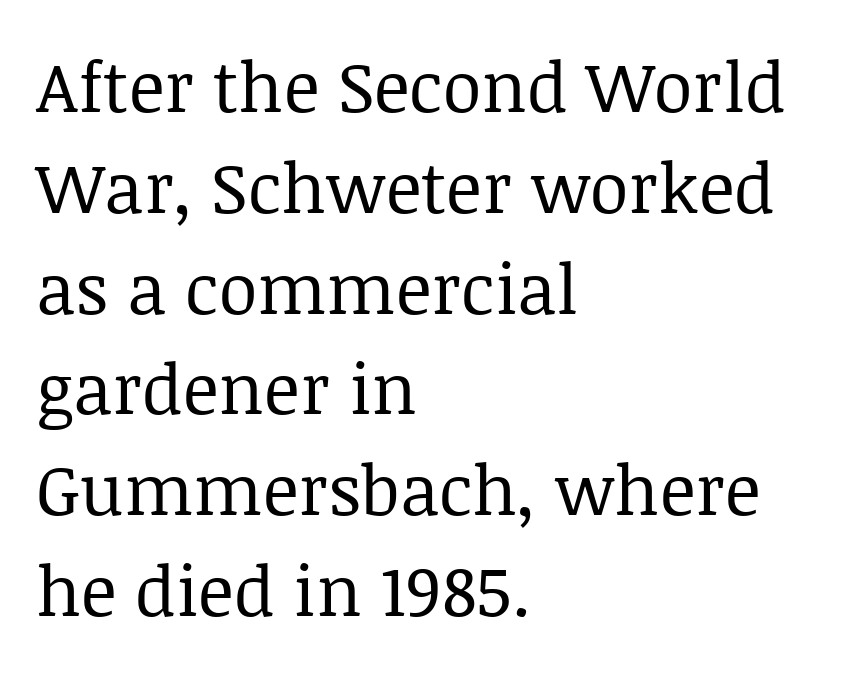
{"serif": "yes", "italic": "no", "bold": "no", "weight": "regular", "width": "normal", "stroke_contrast": "low", "x_height": "large", "monospaced": "no", "underline": "no", "align": "left", "line_spacing": "normal", "line_spacing_ratio": 1.44, "letter_spacing": "normal", "letter_spacing_em": 0.0, "glyph_px": 70}
